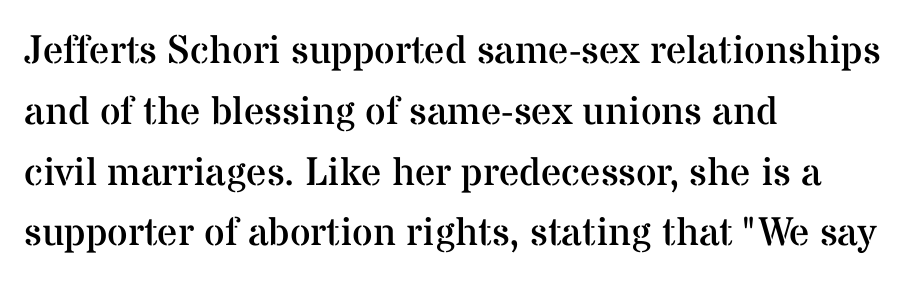
The horizontal fit of the characters is conventional and even. It's the straight-up-and-down kind of type. This rendering features lettering with no underline. The characters are drawn with everyday or finer stroke widths.
